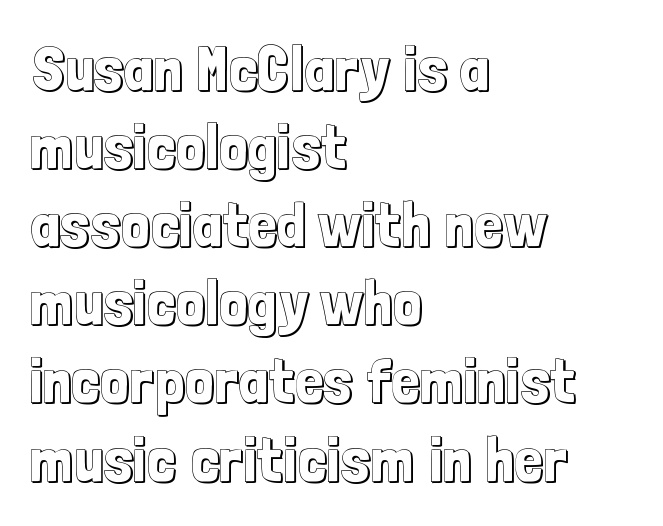
Q: Is the text italic (slanted)? A: No, it is upright.
Q: Is the text underlined? A: No.
Q: How is the paragraph aligned? A: Left-aligned.
Q: Is the spacing between letters normal or unusually wide? A: Normal.
Q: Width (condensed, normal, or wide)? A: Condensed.
Q: x-height? A: Medium.
Q: Monospaced? A: No.
